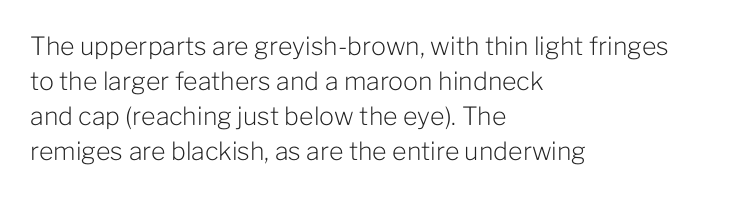
{"italic": "no", "bold": "no", "underline": "no", "align": "left", "line_spacing": "normal", "line_spacing_ratio": 1.4, "letter_spacing": "normal", "letter_spacing_em": 0.0, "glyph_px": 25}
